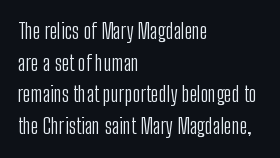
The image shows 21 px text type, upright; set left-aligned, normal line spacing (1.51x), normal letter spacing, not underlined.
